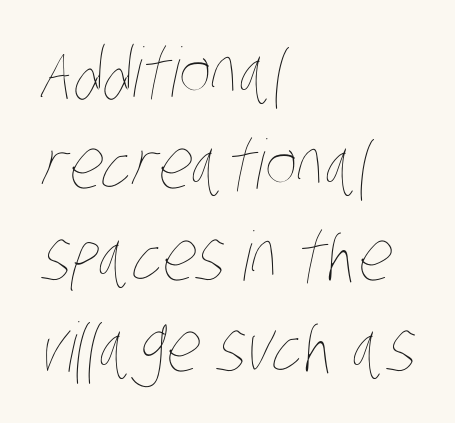
Q: Is the text bold? A: No.
Q: Is the text underlined? A: No.
Q: How is the paragraph aligned? A: Left-aligned.
Q: Is the spacing between letters normal or unusually wide? A: Normal.
Q: Is the spacing between lines tight, normal or loose? A: Normal.
Q: Width (condensed, normal, or wide)? A: Condensed.
Q: Stroke contrast? A: Low.
Q: x-height? A: Large.
Q: Monospaced? A: No.
